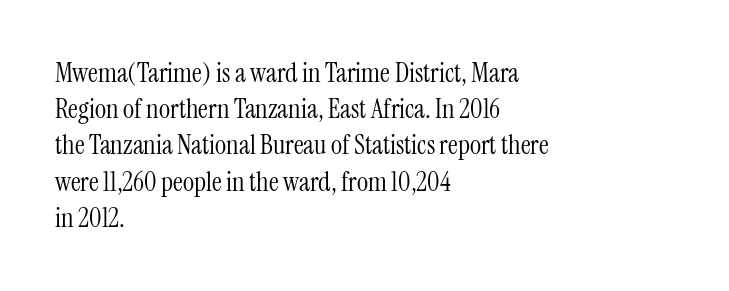
The image shows 27 px text type, upright; set left-aligned, normal line spacing (1.34x), normal letter spacing, not underlined.
